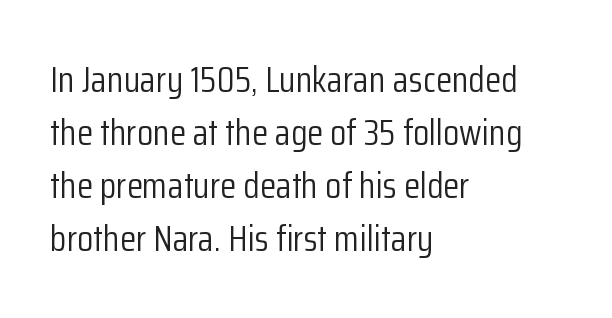
Q: Is the text bold? A: No.
Q: Is the text italic (slanted)? A: No, it is upright.
Q: Is the typeface a serif or a sans-serif typeface? A: Sans-serif.
Q: Is the text underlined? A: No.
Q: How is the paragraph aligned? A: Left-aligned.
Q: Is the spacing between letters normal or unusually wide? A: Normal.
Q: Is the spacing between lines tight, normal or loose? A: Normal.
Q: Width (condensed, normal, or wide)? A: Condensed.
Q: Stroke contrast? A: Low.
Q: x-height? A: Medium.
Q: Monospaced? A: No.
